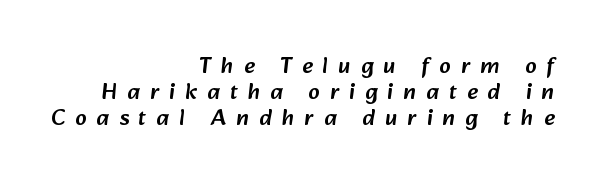
The image shows 23 px text type; set right-aligned, tight line spacing (1.12x), unusually wide letter spacing (+0.44 em), not underlined.
